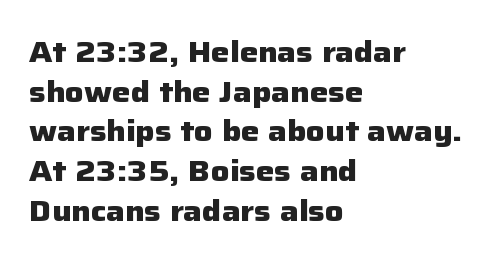
Q: Is the text bold? A: Yes.
Q: Is the text italic (slanted)? A: No, it is upright.
Q: Is the typeface a serif or a sans-serif typeface? A: Sans-serif.
Q: Is the text underlined? A: No.
Q: How is the paragraph aligned? A: Left-aligned.
Q: Is the spacing between letters normal or unusually wide? A: Normal.
Q: Is the spacing between lines tight, normal or loose? A: Normal.
Q: Width (condensed, normal, or wide)? A: Normal.
Q: Stroke contrast? A: Low.
Q: x-height? A: Medium.
Q: Monospaced? A: No.
